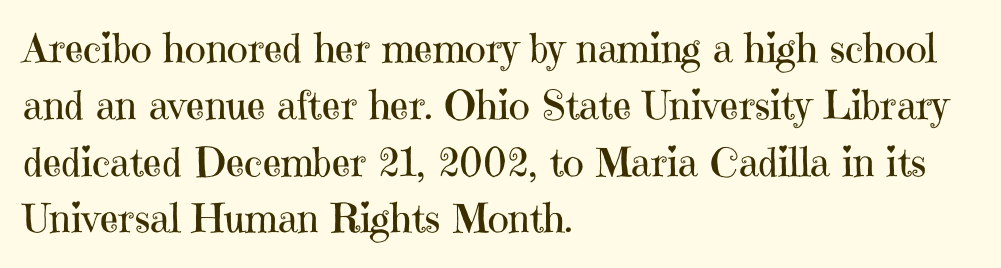
{"serif": "yes", "italic": "no", "bold": "no", "weight": "regular", "width": "normal", "stroke_contrast": "high", "x_height": "medium", "monospaced": "no", "underline": "no", "align": "left", "line_spacing": "normal", "line_spacing_ratio": 1.42, "letter_spacing": "normal", "letter_spacing_em": 0.0, "glyph_px": 40}
